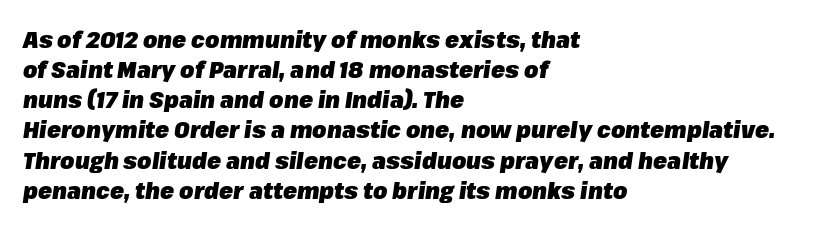
{"italic": "yes", "lean": "right", "slant_degrees": 8, "bold": "yes", "underline": "no", "align": "left", "line_spacing": "normal", "line_spacing_ratio": 1.31, "letter_spacing": "normal", "letter_spacing_em": 0.0, "glyph_px": 23}
